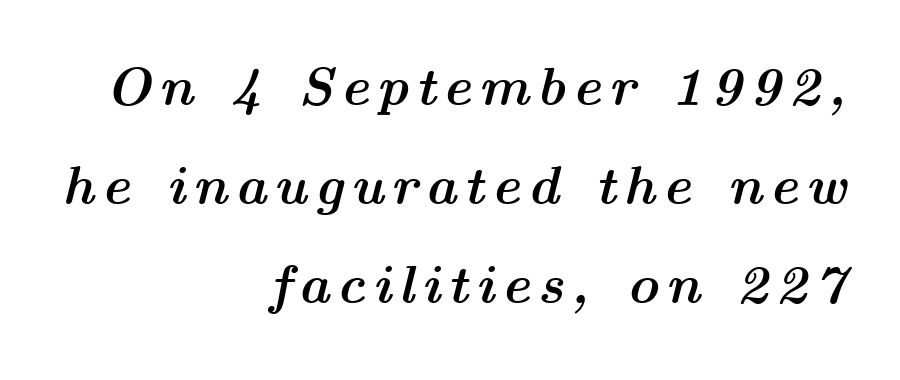
Weight check: bold — yes, fully. The lines in this sample share a right terminus and differ only in where they begin. This rendering features lettering with no underline. Looks like regular typesetting: each glyph gets only the width it needs. Is the type slanted? Yes — the strokes lean at a clear angle.
